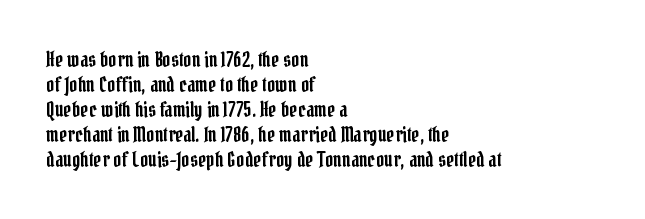
The image shows 20 px text type, upright; set left-aligned, normal line spacing (1.25x), normal letter spacing, not underlined.
